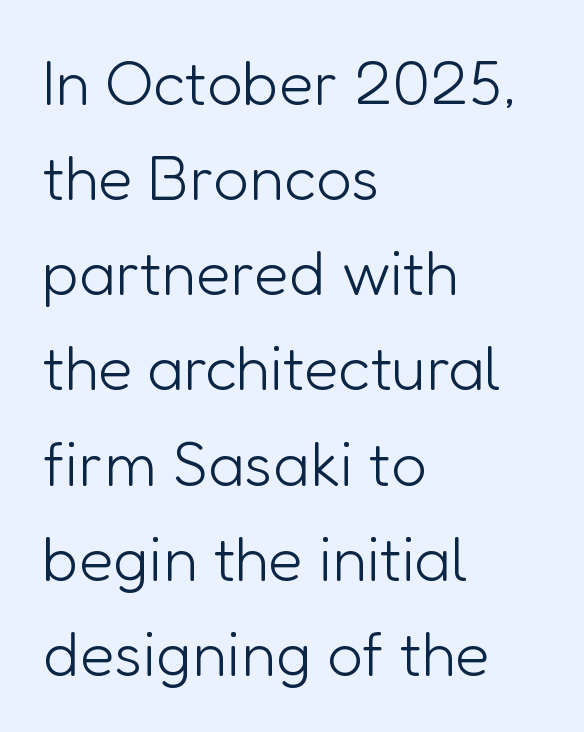
{"serif": "no", "italic": "no", "bold": "no", "weight": "light", "width": "normal", "stroke_contrast": "low", "x_height": "medium", "monospaced": "no", "underline": "no", "align": "left", "line_spacing": "normal", "line_spacing_ratio": 1.51, "letter_spacing": "normal", "letter_spacing_em": 0.0, "glyph_px": 63}
